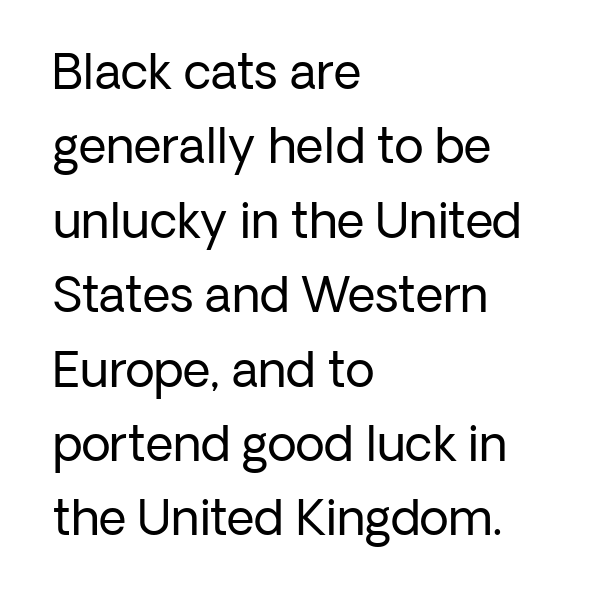
{"serif": "no", "italic": "no", "bold": "no", "weight": "regular", "width": "normal", "stroke_contrast": "low", "x_height": "medium", "monospaced": "no", "underline": "no", "align": "left", "line_spacing": "normal", "line_spacing_ratio": 1.55, "letter_spacing": "normal", "letter_spacing_em": 0.0, "glyph_px": 48}
